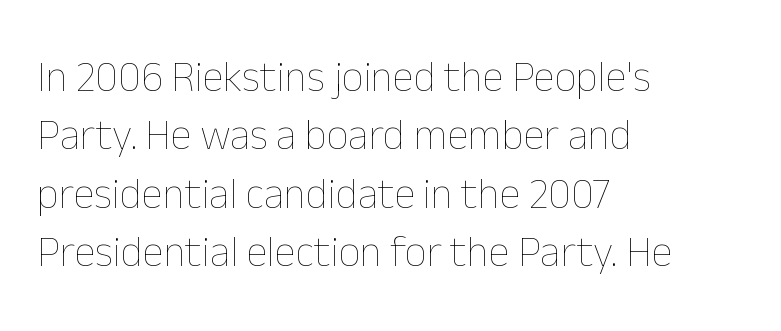
Q: Is the text bold? A: No.
Q: Is the text italic (slanted)? A: No, it is upright.
Q: Is the text underlined? A: No.
Q: How is the paragraph aligned? A: Left-aligned.
Q: Is the spacing between letters normal or unusually wide? A: Normal.
Q: Is the spacing between lines tight, normal or loose? A: Normal.
Q: Width (condensed, normal, or wide)? A: Normal.
Q: Stroke contrast? A: Low.
Q: x-height? A: Medium.
Q: Monospaced? A: No.
